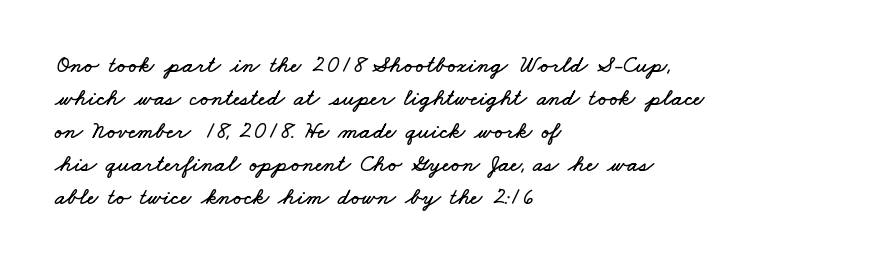
{"underline": "no", "align": "left", "line_spacing": "normal", "line_spacing_ratio": 1.38, "letter_spacing": "normal", "letter_spacing_em": 0.0, "glyph_px": 24}
